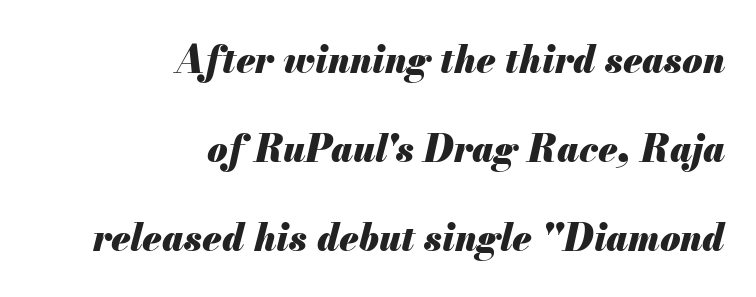
The space directly below the letters is spotless. Emphasis-style slanted type is in use. These lines stand farther apart than default settings would place them. The gaps between neighbouring characters are ordinary and unremarkable. Look at the stroke-to-counter ratio: heavy, a bold.
